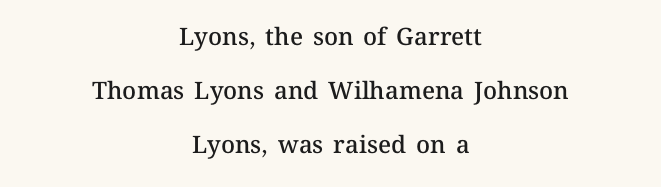
Quick note: interline space is abundant. Designer's note — italics off, roman on. Heft: intermediate — a semibold. Each row of text sits above clean, open space. A typesetter would call this zero additional tracking. Is the block centered? Yes — each line is placed symmetrically about the middle.
